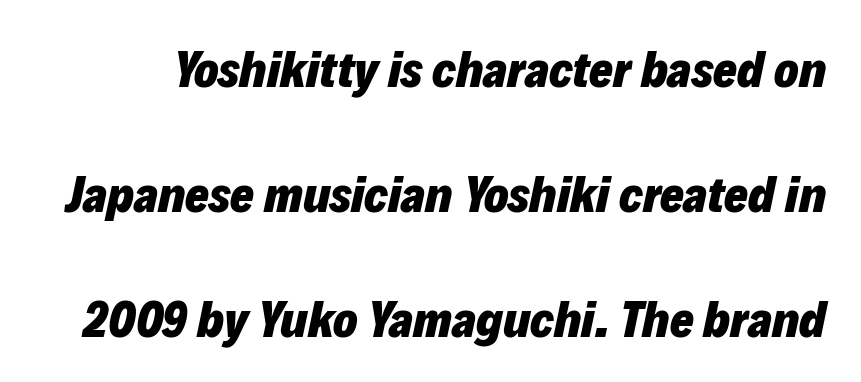
The image shows 51 px heavy type, italic (leaning right); set loose line spacing (2.45x), normal letter spacing, not underlined; low stroke contrast and a medium x-height.
